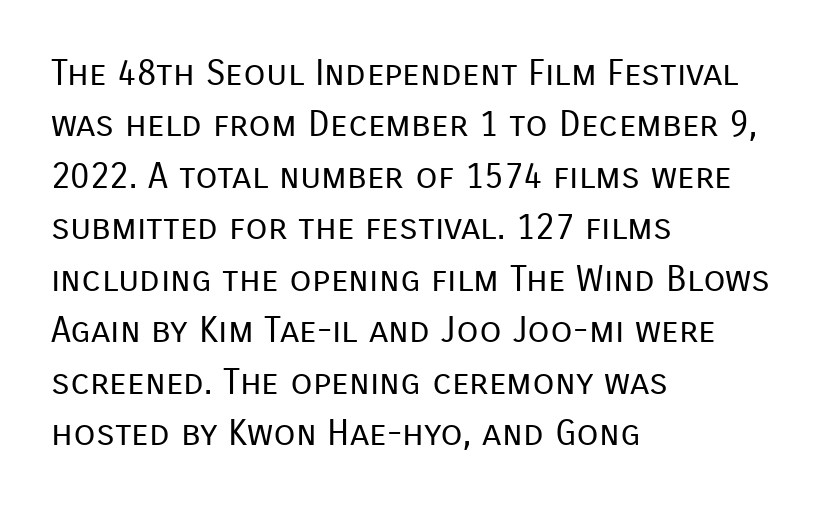
The image shows 36 px regular-weight sans-serif type, upright; set left-aligned, normal line spacing (1.43x), normal letter spacing, not underlined; low stroke contrast and a medium x-height.
